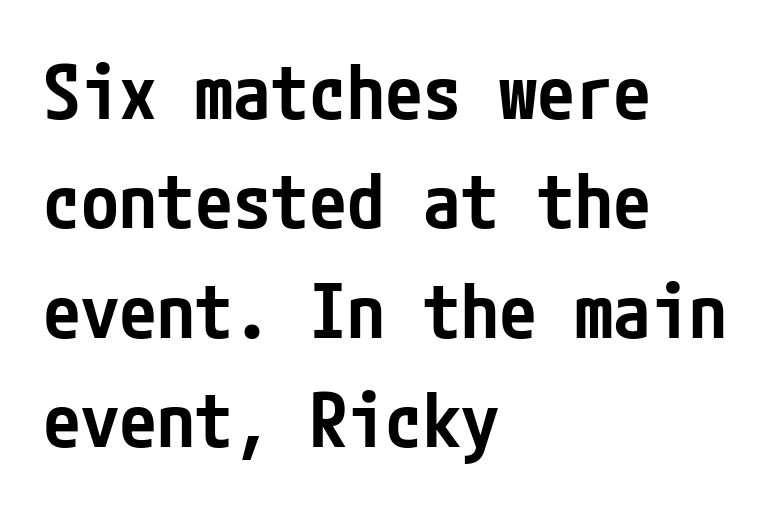
{"serif": "no", "italic": "no", "bold": "semi", "weight": "semibold", "width": "condensed", "stroke_contrast": "low", "x_height": "medium", "underline": "no", "align": "left", "line_spacing": "normal", "line_spacing_ratio": 1.44, "letter_spacing": "normal", "letter_spacing_em": 0.0, "glyph_px": 76}
